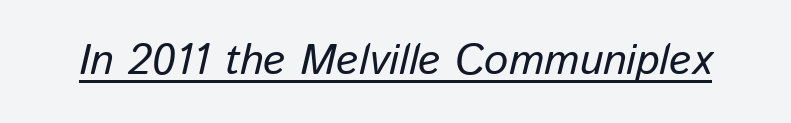
The rendering uses the underline text-decoration. Caption: face not bold, strokes unweighted. Nothing unusual about the tracking: characters are spaced as the font intends. Here the designer chose a conventional face with non-uniform glyph widths. Slant detected: the letters are inclined.
